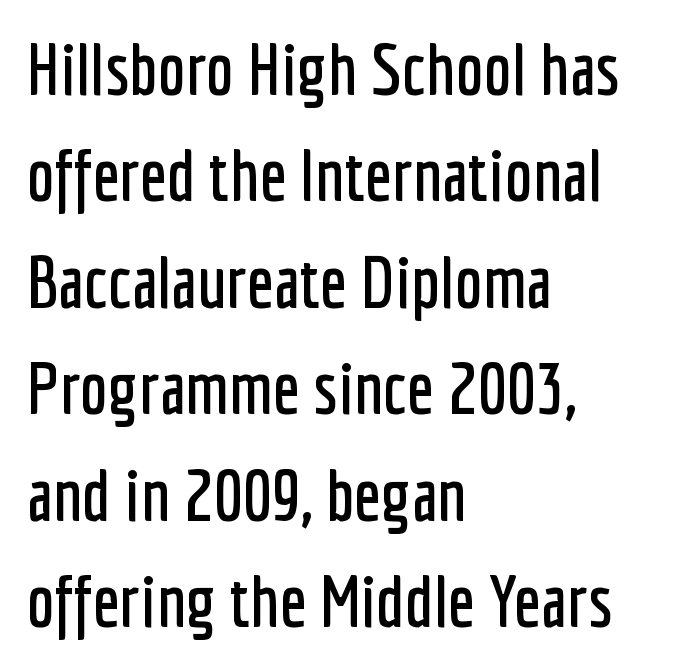
The image shows 71 px condensed sans-serif type, upright; set left-aligned, normal line spacing (1.5x), normal letter spacing, not underlined; low stroke contrast and a medium x-height.
